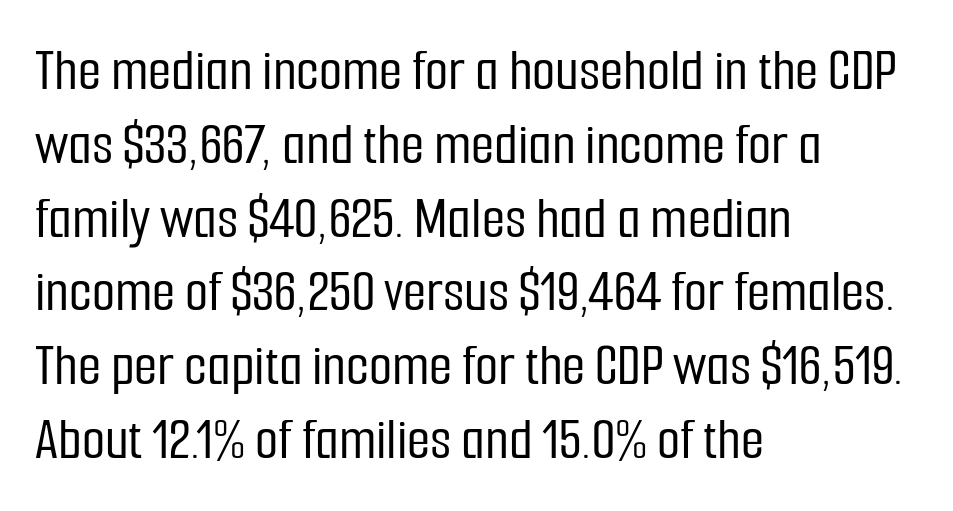
Q: Is the text italic (slanted)? A: No, it is upright.
Q: Is the typeface a serif or a sans-serif typeface? A: Sans-serif.
Q: Is the text underlined? A: No.
Q: How is the paragraph aligned? A: Left-aligned.
Q: Is the spacing between letters normal or unusually wide? A: Normal.
Q: Width (condensed, normal, or wide)? A: Condensed.
Q: Stroke contrast? A: Low.
Q: x-height? A: Medium.
Q: Monospaced? A: No.
